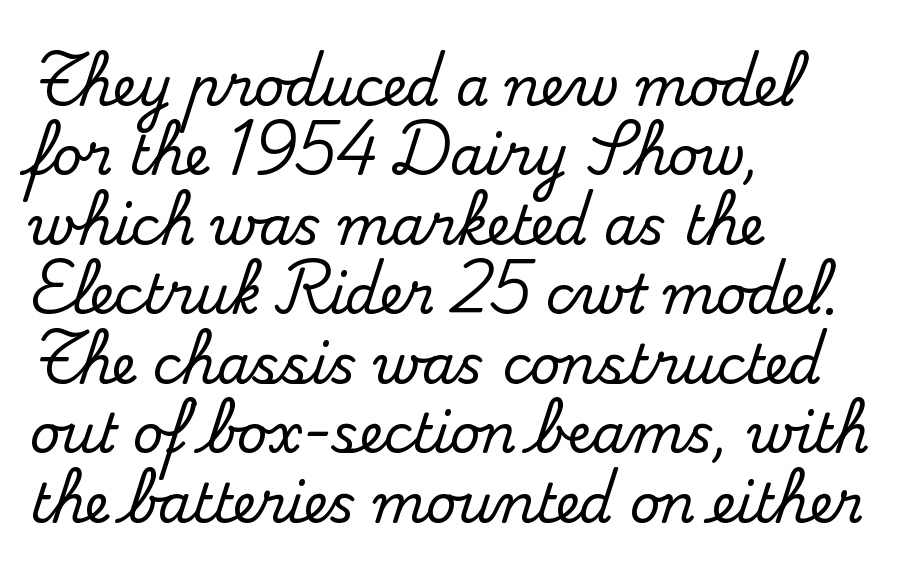
{"width": "normal", "stroke_contrast": "medium", "x_height": "small", "monospaced": "no", "underline": "no", "align": "left", "line_spacing": "normal", "line_spacing_ratio": 1.31, "letter_spacing": "normal", "letter_spacing_em": 0.0, "glyph_px": 53}
